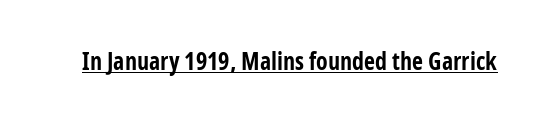
{"italic": "no", "bold": "yes", "underline": "yes", "letter_spacing": "normal", "letter_spacing_em": 0.0, "glyph_px": 24}
